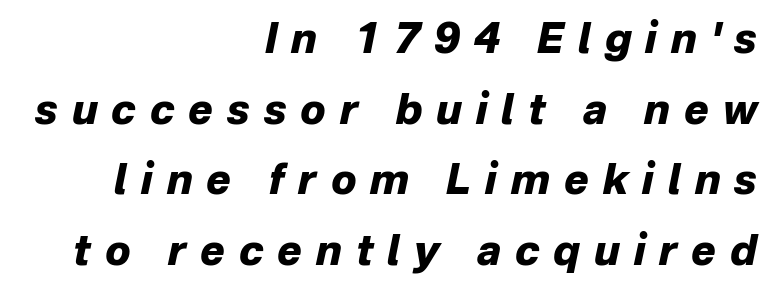
Bare-footed words on every line. This sample uses an oblique cut, with every glyph tilted off the vertical. Proportional: the letters do not fall into vertical columns. The passage shown has open, widely tracked lettering throughout.
